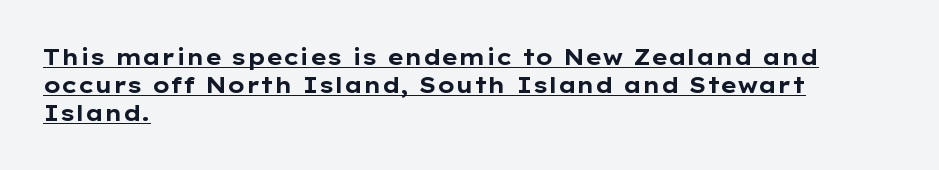
The image shows 22 px bold type, upright; set left-aligned, normal line spacing (1.27x), normal letter spacing, underlined.
